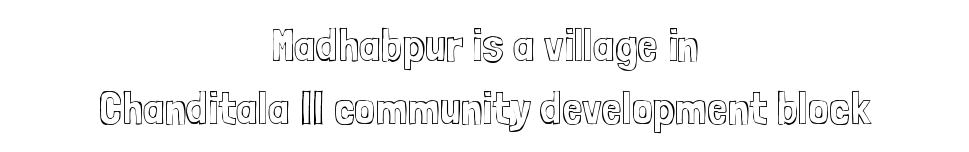
This rendering leaves character spacing at its baseline value. The type sits square on the baseline with zero lean. Here the designer chose a conventional face with non-uniform glyph widths. In CSS terms this would be text-align: center. This rendering features lettering with no underline. The passage shown stacks its lines at a standard gap.
